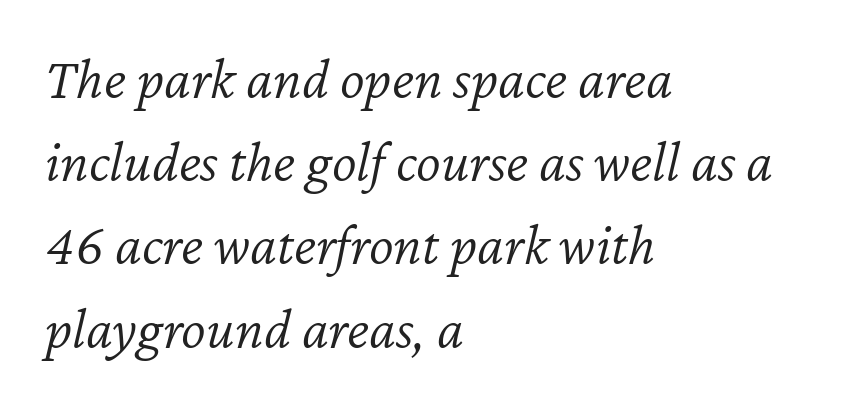
Compared with ordinary roman type, these characters are visibly tilted. Only glyphs here, with clear space below each row. The typesetting does not lean heavy: it is not bold. The setting favours the left margin, as ordinary paragraphs usually do. Think of a printed novel: that variable character pitch is what you see here. The line-height multiplier appears to be the usual default.
